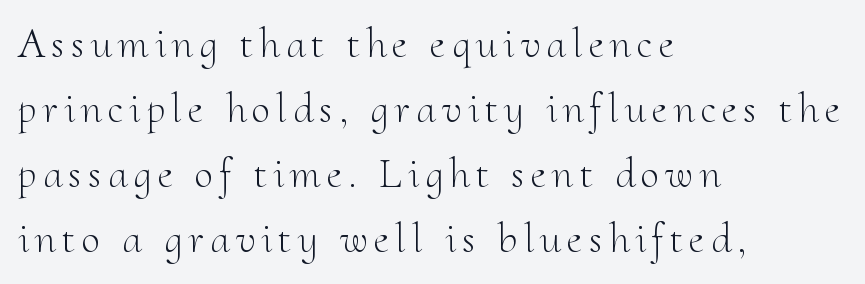
The image shows 42 px light serif type, upright; set left-aligned, normal line spacing (1.55x), not underlined; medium stroke contrast and a small x-height.
